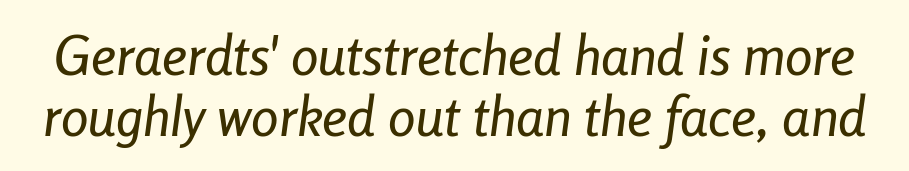
Think of a printed novel: that variable character pitch is what you see here. This sample uses an oblique cut, with every glyph tilted off the vertical. The lines are packed closely together with very little leading. Each word holds together tightly as a unit, with standard inter-letter gaps. Clear beneath every line of the passage.
